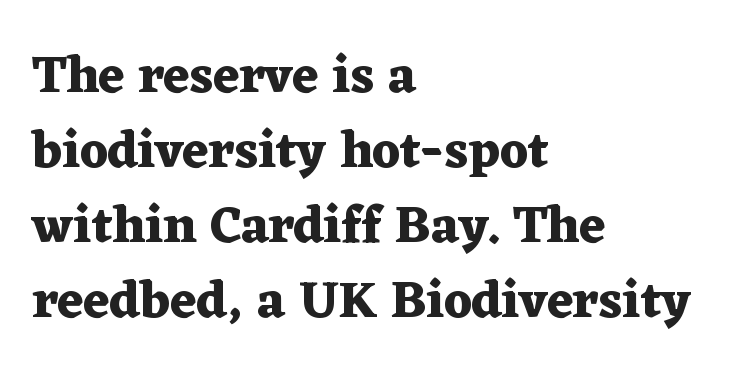
Q: Is the text bold? A: Yes.
Q: Is the text italic (slanted)? A: No, it is upright.
Q: Is the typeface a serif or a sans-serif typeface? A: Serif.
Q: Is the text underlined? A: No.
Q: How is the paragraph aligned? A: Left-aligned.
Q: Is the spacing between letters normal or unusually wide? A: Normal.
Q: Is the spacing between lines tight, normal or loose? A: Normal.
Q: Width (condensed, normal, or wide)? A: Wide.
Q: Stroke contrast? A: Medium.
Q: x-height? A: Medium.
Q: Monospaced? A: No.
